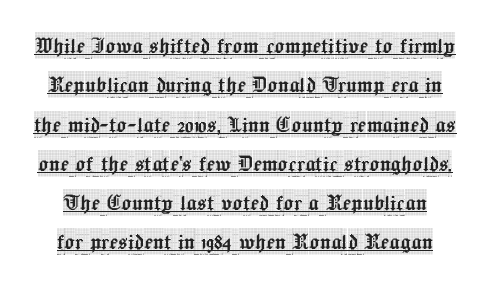
The image shows 26 px text type, upright; set normal line spacing (1.51x), normal letter spacing, underlined.
